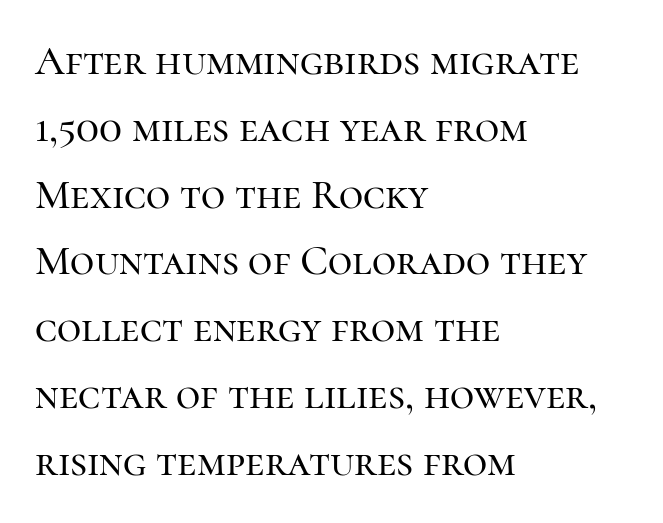
The rendering uses natural spacing where letterforms have individual widths. Here the glyphs are tracked normally, forming tight word shapes. Quick note: underline off. The typesetter chose a ragged-right arrangement here. Compared with typical paragraphs, the rows here are spaced about the same.
